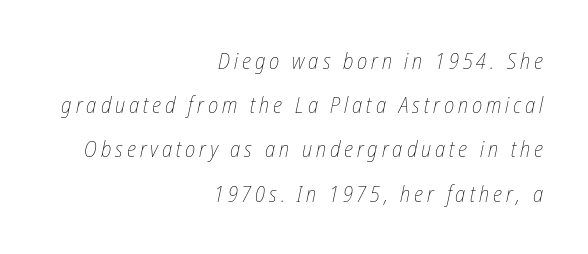
{"italic": "yes", "lean": "right", "slant_degrees": 12, "bold": "no", "underline": "no", "align": "right", "line_spacing": "loose", "line_spacing_ratio": 2.01, "glyph_px": 22}
